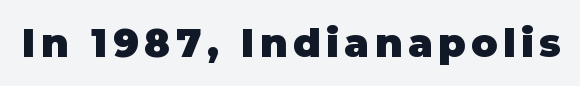
Do the characters align in a grid? No, the font is proportional. Words float on clear page, feet unadorned. You can tell from the bare stems that sans-serif type was used. Strong, thick strokes mark this as bold type.
